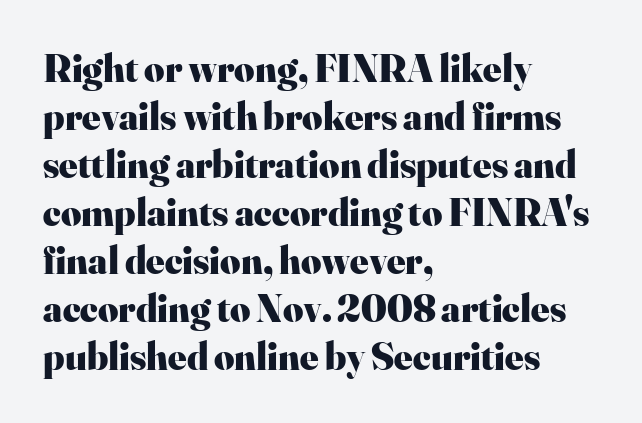
Each letter keeps its own natural width here, so spacing adapts to shape. The type family on display is of the serif kind. One-word summary of the alignment: left. Typographic density is high because the face is bold.
